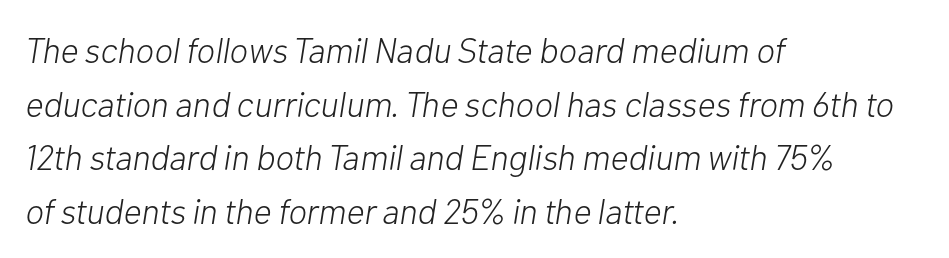
The image shows 35 px light type, italic (leaning right); set left-aligned, normal line spacing (1.53x), normal letter spacing, not underlined; low stroke contrast and a medium x-height.
